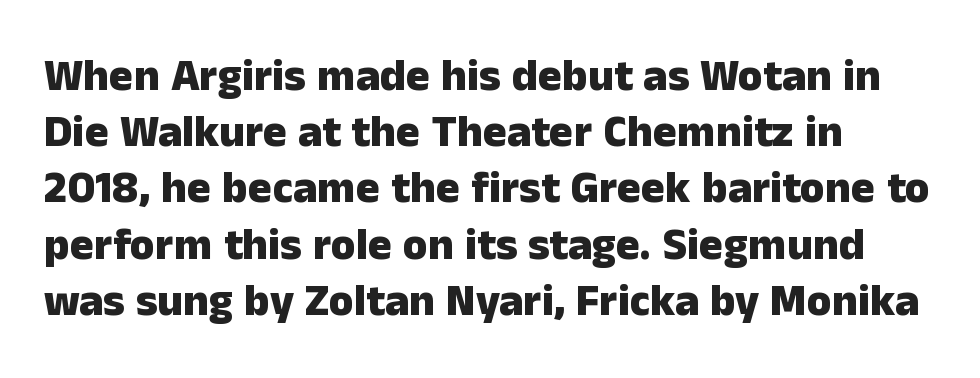
Q: Is the text bold? A: Yes.
Q: Is the text italic (slanted)? A: No, it is upright.
Q: Is the typeface a serif or a sans-serif typeface? A: Sans-serif.
Q: Is the text underlined? A: No.
Q: How is the paragraph aligned? A: Left-aligned.
Q: Is the spacing between letters normal or unusually wide? A: Normal.
Q: Is the spacing between lines tight, normal or loose? A: Normal.
Q: Width (condensed, normal, or wide)? A: Normal.
Q: Stroke contrast? A: Low.
Q: x-height? A: Medium.
Q: Monospaced? A: No.
